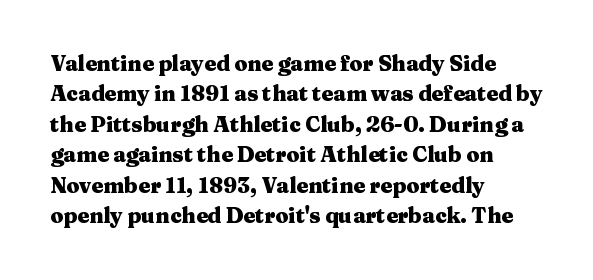
Notice how the stems are strictly vertical — no italics here. These words are printed bold, with thick strokes throughout. Leading: standard. You could call the tracking neutral — neither tight nor loose. The rendering anchors every line to the left-hand side. The words here are not underlined.
